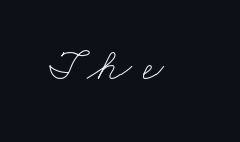
{"bold": "no", "weight": "thin", "width": "wide", "stroke_contrast": "low", "x_height": "small", "monospaced": "no", "underline": "no", "letter_spacing": "wide", "letter_spacing_em": 0.26, "glyph_px": 45}
